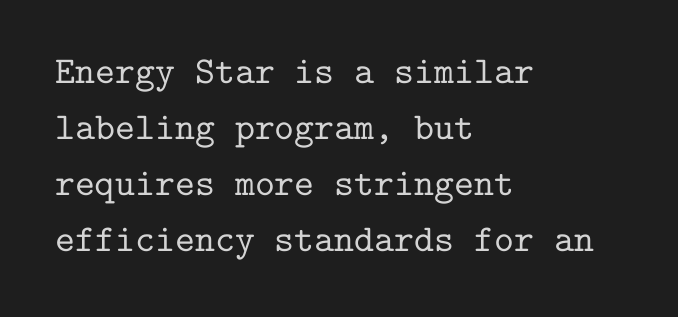
{"serif": "yes", "italic": "no", "width": "normal", "stroke_contrast": "low", "x_height": "medium", "monospaced": "yes", "underline": "no", "align": "left", "line_spacing": "normal", "line_spacing_ratio": 1.47, "letter_spacing": "normal", "letter_spacing_em": 0.0, "glyph_px": 38}
